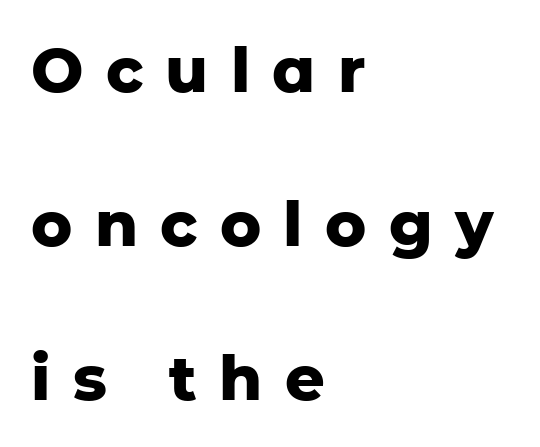
The image shows 62 px heavy sans-serif type, upright; set left-aligned, loose line spacing (2.48x), unusually wide letter spacing (+0.36 em), not underlined; low stroke contrast and a medium x-height.
